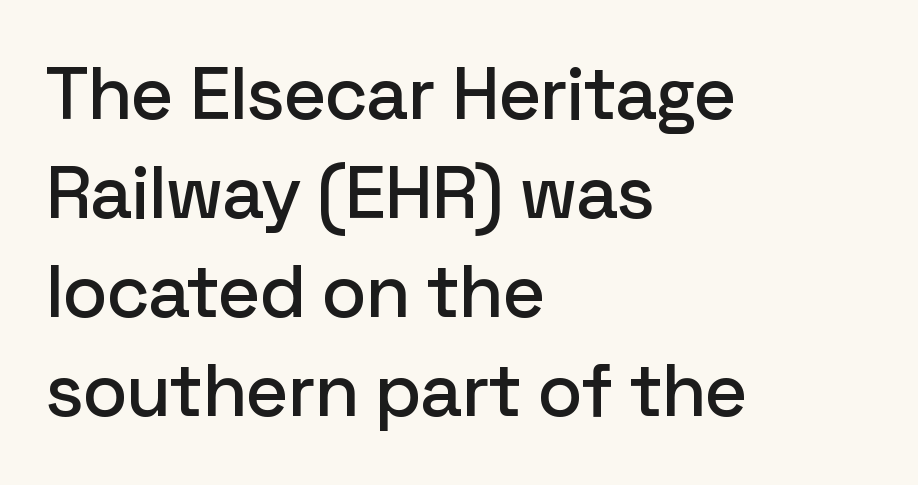
Q: Is the text italic (slanted)? A: No, it is upright.
Q: Is the typeface a serif or a sans-serif typeface? A: Sans-serif.
Q: Is the text underlined? A: No.
Q: How is the paragraph aligned? A: Left-aligned.
Q: Is the spacing between letters normal or unusually wide? A: Normal.
Q: Is the spacing between lines tight, normal or loose? A: Normal.
Q: Width (condensed, normal, or wide)? A: Normal.
Q: Stroke contrast? A: Low.
Q: x-height? A: Medium.
Q: Monospaced? A: No.
